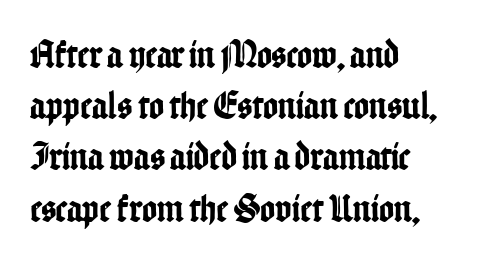
Q: Is the text italic (slanted)? A: No, it is upright.
Q: Is the typeface a serif or a sans-serif typeface? A: Sans-serif.
Q: Is the text underlined? A: No.
Q: How is the paragraph aligned? A: Left-aligned.
Q: Is the spacing between letters normal or unusually wide? A: Normal.
Q: Is the spacing between lines tight, normal or loose? A: Normal.
Q: Width (condensed, normal, or wide)? A: Condensed.
Q: Stroke contrast? A: Low.
Q: x-height? A: Medium.
Q: Monospaced? A: No.
